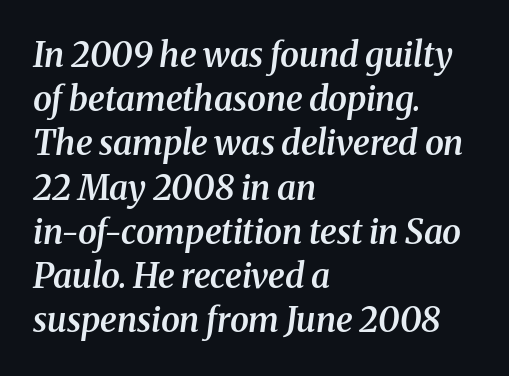
{"serif": "yes", "italic": "yes", "lean": "right", "slant_degrees": 8, "bold": "semi", "weight": "semibold", "width": "normal", "stroke_contrast": "medium", "x_height": "medium", "monospaced": "no", "underline": "no", "align": "left", "line_spacing": "normal", "line_spacing_ratio": 1.3, "letter_spacing": "normal", "letter_spacing_em": 0.0, "glyph_px": 34}
